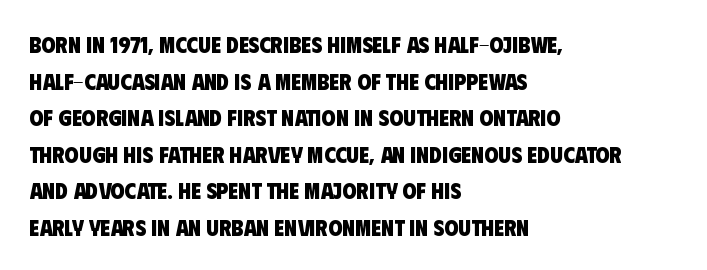
The image shows 23 px bold type; set left-aligned, normal line spacing (1.59x), normal letter spacing, not underlined.
